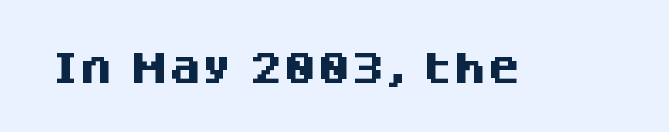
Q: Is the text bold? A: Yes.
Q: Is the text italic (slanted)? A: No, it is upright.
Q: Is the typeface a serif or a sans-serif typeface? A: Sans-serif.
Q: Is the text underlined? A: No.
Q: Is the spacing between letters normal or unusually wide? A: Normal.
Q: Width (condensed, normal, or wide)? A: Normal.
Q: Stroke contrast? A: Medium.
Q: x-height? A: Large.
Q: Monospaced? A: No.
